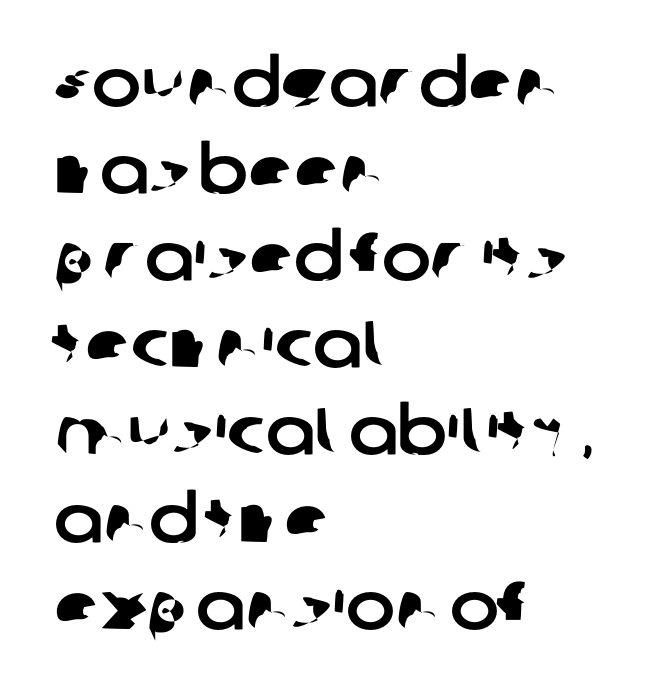
Compared with a centered layout, this one pins lines to the left instead. Honestly, the letter spacing is just normal — you wouldn't notice it. What kind of face is this? One without serifs — a sans. What's the leading like? Ordinary, nothing unusual.
